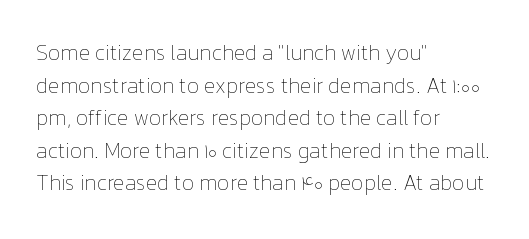
Q: Is the text bold? A: No.
Q: Is the text italic (slanted)? A: No, it is upright.
Q: Is the text underlined? A: No.
Q: How is the paragraph aligned? A: Left-aligned.
Q: Is the spacing between letters normal or unusually wide? A: Normal.
Q: Is the spacing between lines tight, normal or loose? A: Normal.
